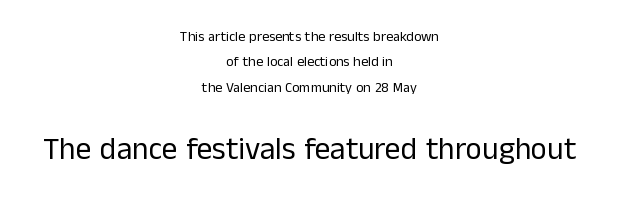
The image shows 31 px regular-weight sans-serif type, upright; set centered, line spacing 1.82x, normal letter spacing, not underlined; the second (bottom) block is 2.21x larger; low stroke contrast and a medium x-height.
